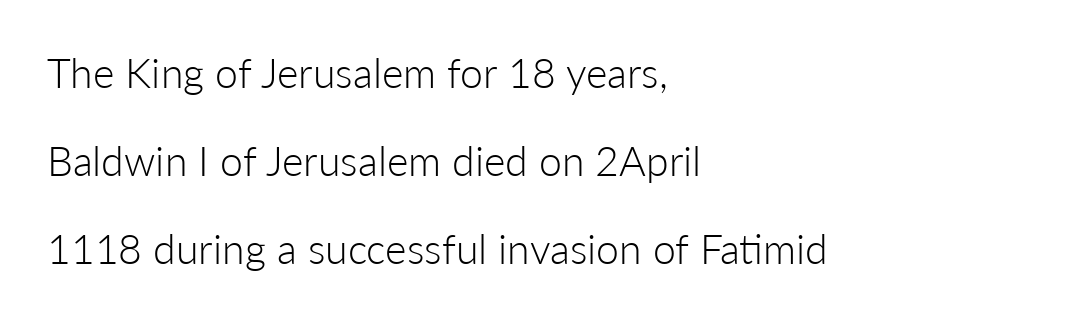
Q: Is the text bold? A: No.
Q: Is the text italic (slanted)? A: No, it is upright.
Q: Is the typeface a serif or a sans-serif typeface? A: Sans-serif.
Q: Is the text underlined? A: No.
Q: How is the paragraph aligned? A: Left-aligned.
Q: Is the spacing between letters normal or unusually wide? A: Normal.
Q: Is the spacing between lines tight, normal or loose? A: Loose.
Q: Width (condensed, normal, or wide)? A: Normal.
Q: Stroke contrast? A: Low.
Q: x-height? A: Medium.
Q: Monospaced? A: No.
